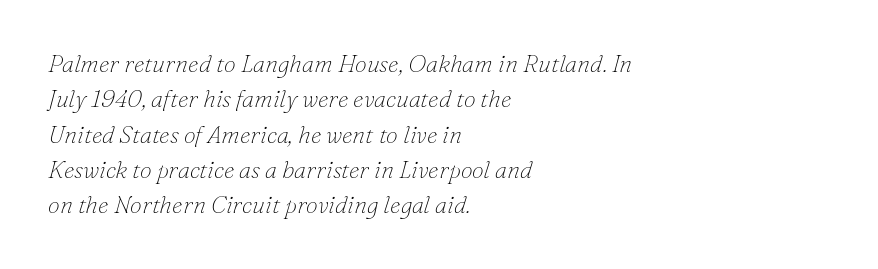
The image shows 24 px text type, italic (leaning right); set left-aligned, normal line spacing (1.47x), normal letter spacing, not underlined.
